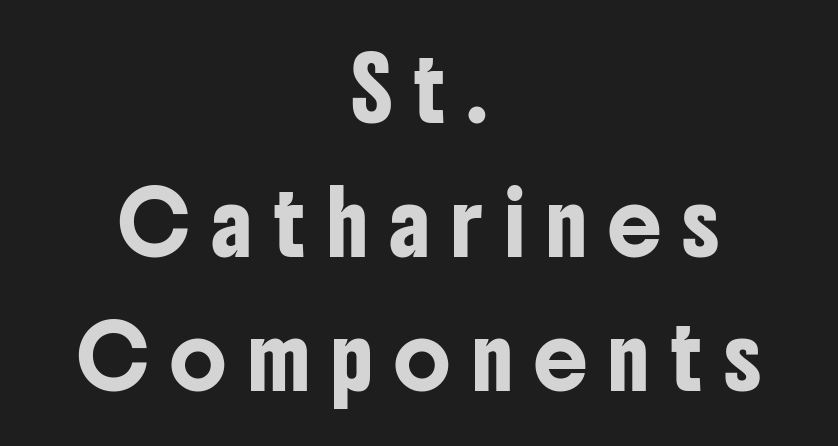
It's the straight-up-and-down kind of type. Casual observation: everything's sitting right in the middle. Here the designer chose a conventional face with non-uniform glyph widths. The specimen omits any rule beneath the text block's lines. What stands out about the letter spacing? Its width — letters are far apart.
